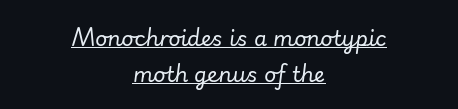
{"italic": "yes", "lean": "right", "slant_degrees": 7, "bold": "no", "underline": "yes", "align": "center", "line_spacing_ratio": 1.71, "letter_spacing": "normal", "letter_spacing_em": 0.0, "glyph_px": 21}
